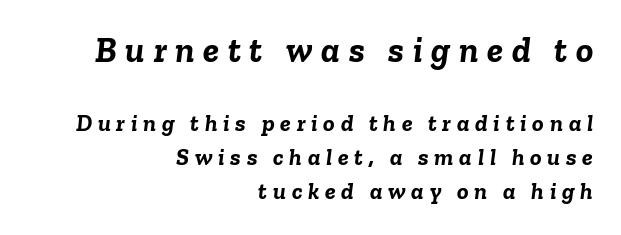
The baseline area is clear. Size hierarchy here favors the leading block over the trailing one. The type is letterspaced generously, with wide tracking. This sample uses an oblique cut, with every glyph tilted off the vertical. A typesetter would call this proportional, since set widths differ per character.
